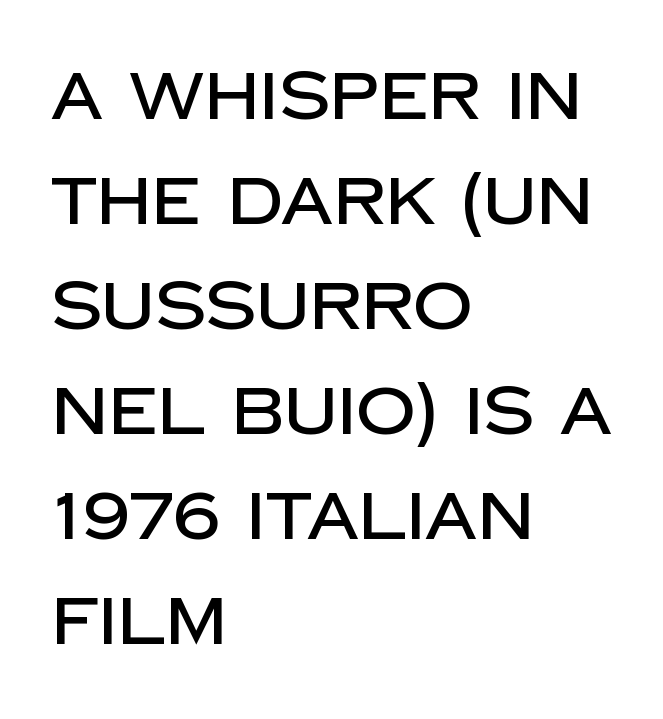
{"serif": "no", "italic": "no", "width": "normal", "stroke_contrast": "low", "x_height": "large", "monospaced": "no", "underline": "no", "align": "left", "line_spacing": "normal", "line_spacing_ratio": 1.59, "letter_spacing": "normal", "letter_spacing_em": 0.0, "glyph_px": 66}
